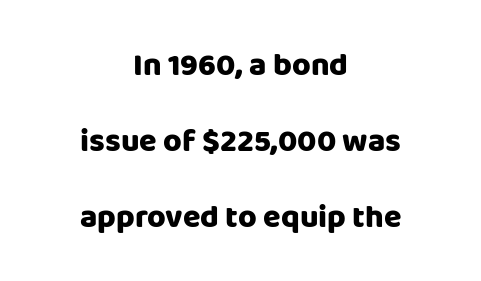
These lines are centered, leaving both edges ragged. The specimen reads as upright at a glance. Each letter keeps its own natural width here, so spacing adapts to shape. Nothing unusual about the tracking: characters are spaced as the font intends. The lines are spread far apart with generous leading. Nothing sits at the stroke ends, so this counts as sans-serif.
